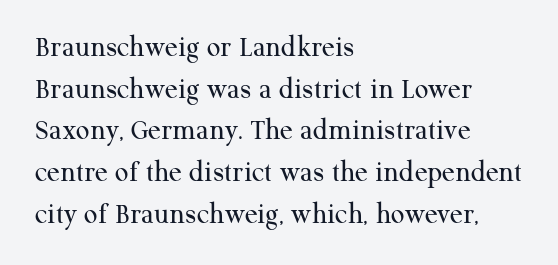
{"serif": "yes", "italic": "no", "bold": "no", "weight": "regular", "width": "normal", "stroke_contrast": "medium", "x_height": "medium", "monospaced": "no", "underline": "no", "align": "left", "line_spacing": "normal", "line_spacing_ratio": 1.39, "letter_spacing": "normal", "letter_spacing_em": 0.0, "glyph_px": 30}
